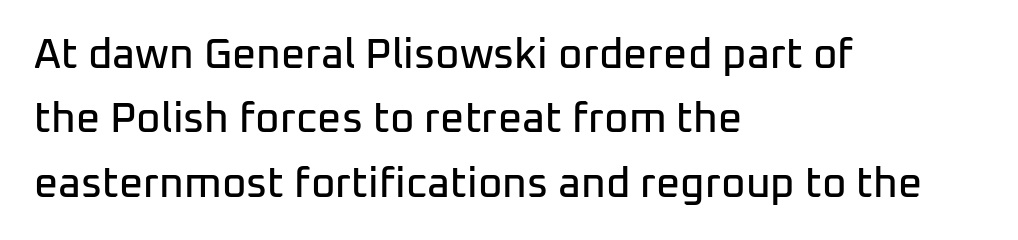
{"serif": "no", "italic": "no", "width": "normal", "stroke_contrast": "low", "x_height": "medium", "monospaced": "no", "underline": "no", "align": "left", "line_spacing": "normal", "line_spacing_ratio": 1.53, "letter_spacing": "normal", "letter_spacing_em": 0.0, "glyph_px": 42}
